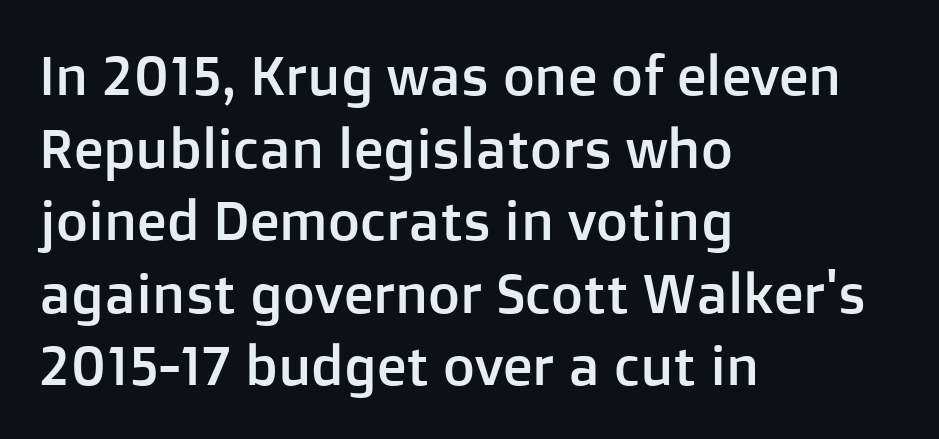
This sample uses an upright cut, with every glyph sitting square on the baseline. In terms of letterform style, serifs are entirely absent. Any mark beneath the type? The region is blank. Interline gaps are of average width in this sample.
